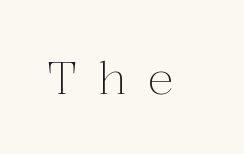
The image shows 45 px light serif type, upright; set unusually wide letter spacing (+0.45 em), not underlined; medium stroke contrast and a medium x-height.
